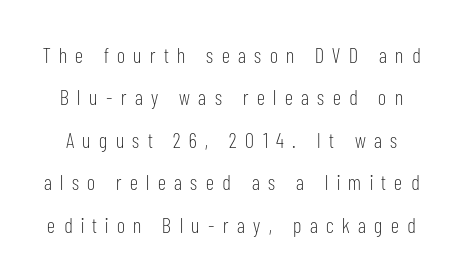
The image shows 21 px text type, upright; set loose line spacing (2.02x), unusually wide letter spacing (+0.4 em), not underlined.
